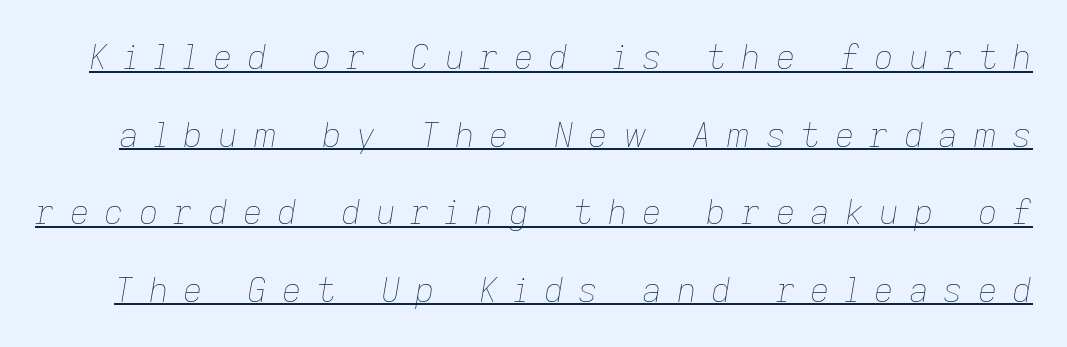
Summary of weight: not heavy and not bold. Honestly, the underline is the first thing you notice here. Observe the lean: these are italic letterforms. The line-height multiplier appears high, well above default.
